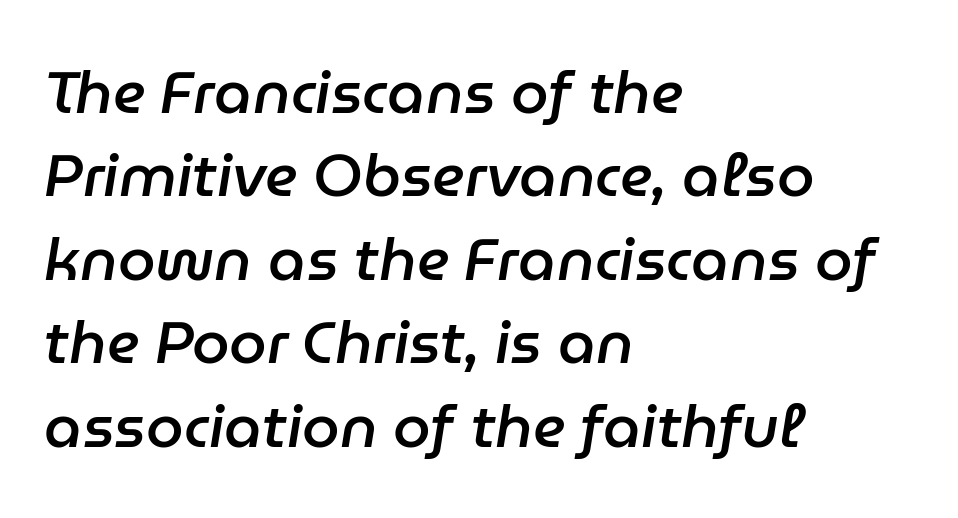
Q: Is the text bold? A: Semi-bold.
Q: Is the text italic (slanted)? A: Yes, it leans right by about 9 degrees.
Q: Is the text underlined? A: No.
Q: How is the paragraph aligned? A: Left-aligned.
Q: Is the spacing between letters normal or unusually wide? A: Normal.
Q: Is the spacing between lines tight, normal or loose? A: Normal.
Q: Width (condensed, normal, or wide)? A: Normal.
Q: Stroke contrast? A: Low.
Q: x-height? A: Medium.
Q: Monospaced? A: No.
